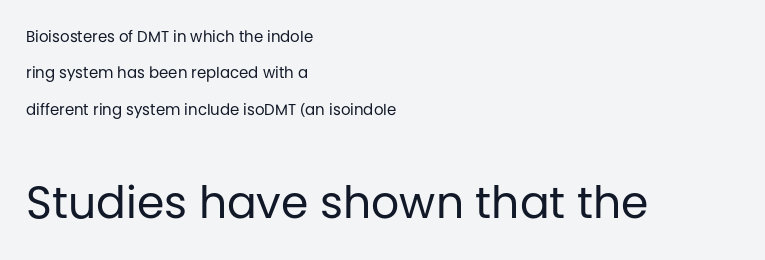
Q: Is the text bold? A: No.
Q: Is the text italic (slanted)? A: No, it is upright.
Q: Is the typeface a serif or a sans-serif typeface? A: Sans-serif.
Q: Is the text underlined? A: No.
Q: How is the paragraph aligned? A: Left-aligned.
Q: Is the spacing between letters normal or unusually wide? A: Normal.
Q: Is the spacing between lines tight, normal or loose? A: Loose.
Q: Which block of text is set in a larger size, the first (top) or the second (bottom)? A: The second (bottom) one.
Q: Width (condensed, normal, or wide)? A: Normal.
Q: Stroke contrast? A: Low.
Q: x-height? A: Large.
Q: Monospaced? A: No.
